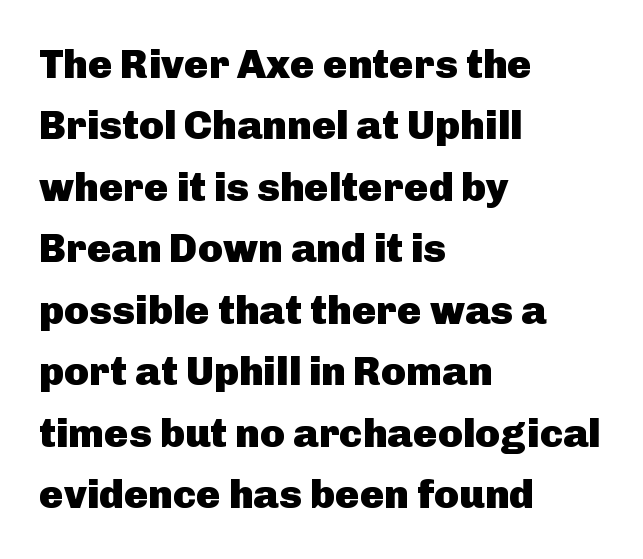
{"serif": "no", "italic": "no", "bold": "yes", "weight": "heavy", "width": "normal", "stroke_contrast": "low", "x_height": "medium", "monospaced": "no", "underline": "no", "align": "left", "line_spacing": "normal", "line_spacing_ratio": 1.5, "letter_spacing": "normal", "letter_spacing_em": 0.0, "glyph_px": 41}
